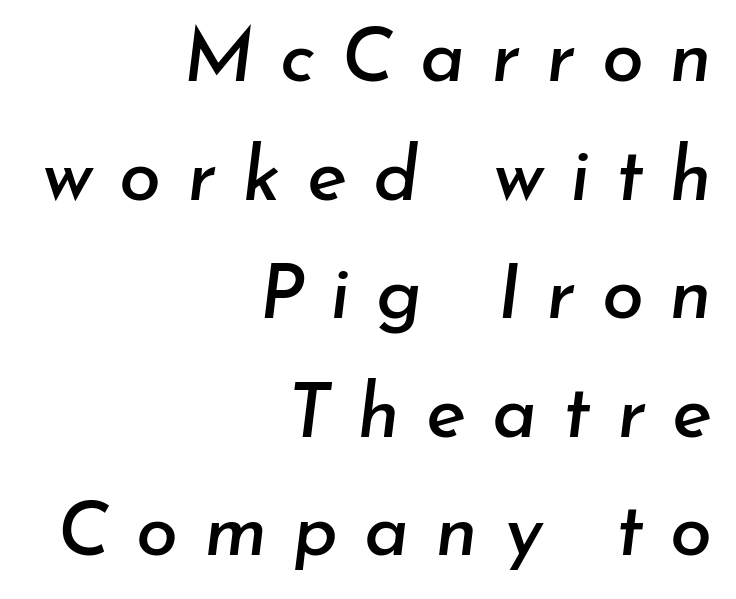
Q: Is the text italic (slanted)? A: Yes, it leans right by about 7 degrees.
Q: Is the text underlined? A: No.
Q: How is the paragraph aligned? A: Right-aligned.
Q: Is the spacing between letters normal or unusually wide? A: Unusually wide.
Q: Is the spacing between lines tight, normal or loose? A: Normal.
Q: Width (condensed, normal, or wide)? A: Normal.
Q: Stroke contrast? A: Low.
Q: x-height? A: Small.
Q: Monospaced? A: No.
